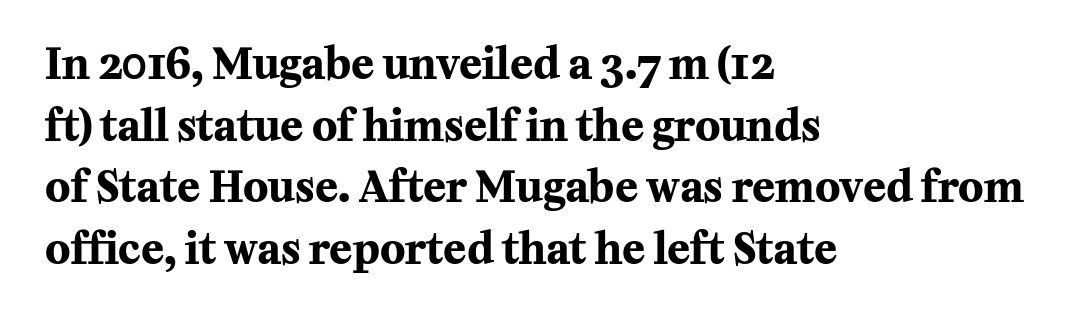
The image shows 42 px bold serif type, upright; set left-aligned, normal line spacing (1.47x), normal letter spacing, not underlined; medium stroke contrast and a medium x-height.
